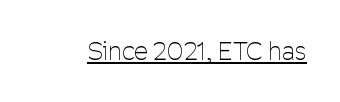
Q: Is the text bold? A: No.
Q: Is the text italic (slanted)? A: No, it is upright.
Q: Is the text underlined? A: Yes.
Q: Is the spacing between letters normal or unusually wide? A: Normal.
